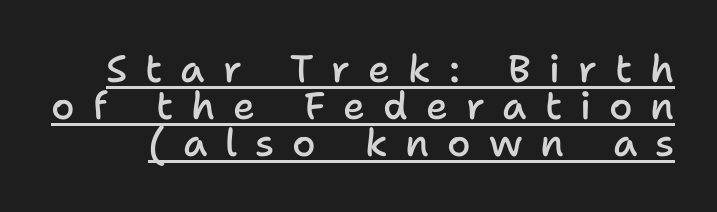
The image shows 38 px semibold sans-serif type, upright; set tight line spacing (0.97x), unusually wide letter spacing (+0.47 em), underlined; low stroke contrast and a medium x-height.
